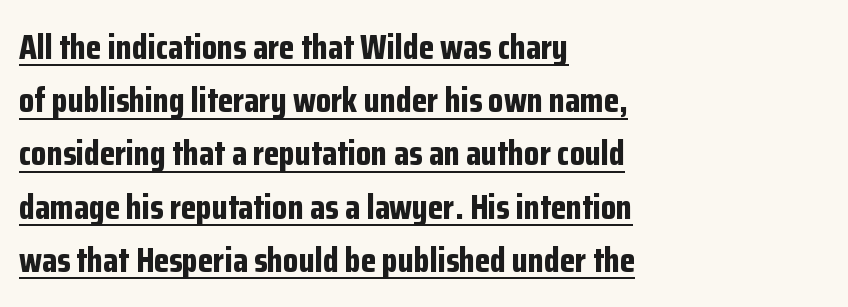
Q: Is the text bold? A: Yes.
Q: Is the text italic (slanted)? A: No, it is upright.
Q: Is the typeface a serif or a sans-serif typeface? A: Sans-serif.
Q: Is the text underlined? A: Yes.
Q: How is the paragraph aligned? A: Left-aligned.
Q: Is the spacing between letters normal or unusually wide? A: Normal.
Q: Is the spacing between lines tight, normal or loose? A: Normal.
Q: Width (condensed, normal, or wide)? A: Condensed.
Q: Stroke contrast? A: Low.
Q: x-height? A: Medium.
Q: Monospaced? A: No.
